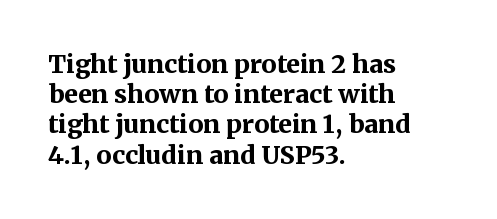
The passage shown is emphatically bold. The space directly below the letters is spotless. Tracking here is standard; glyphs follow each other at the usual distance. Where is the straight margin? On the left.
